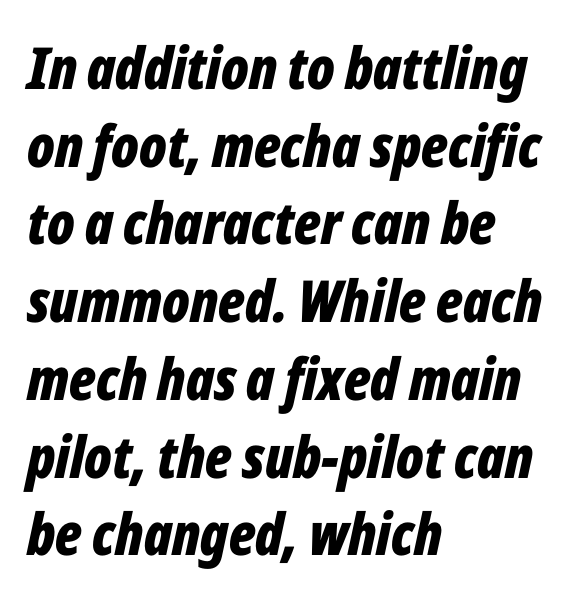
Inter-character spacing is left at the font's built-in metrics. The ragged edge is on the right, which tells us the setting is flush left. This sample has the flowing, uneven cadence of proportional lettering. The rows are spaced the way most documents space them. This is oblique type, the kind used for emphasis or titles.
